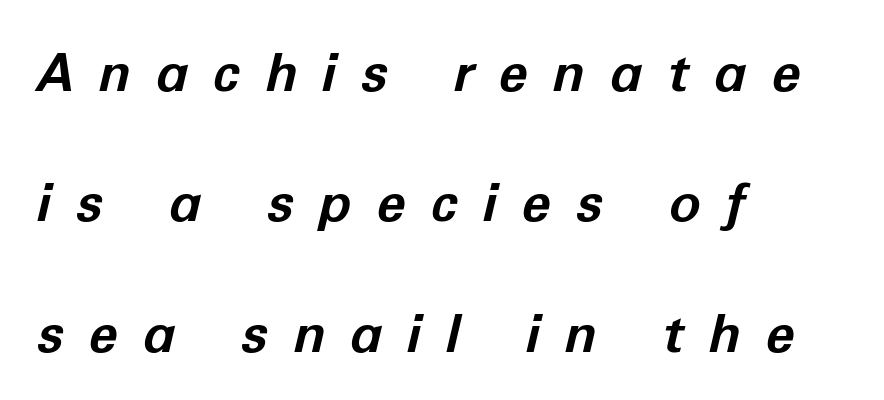
Q: Is the text bold? A: Yes.
Q: Is the text italic (slanted)? A: Yes, it leans right by about 12 degrees.
Q: Is the text underlined? A: No.
Q: How is the paragraph aligned? A: Left-aligned.
Q: Is the spacing between letters normal or unusually wide? A: Unusually wide.
Q: Is the spacing between lines tight, normal or loose? A: Loose.
Q: Width (condensed, normal, or wide)? A: Normal.
Q: Stroke contrast? A: Low.
Q: x-height? A: Medium.
Q: Monospaced? A: No.
